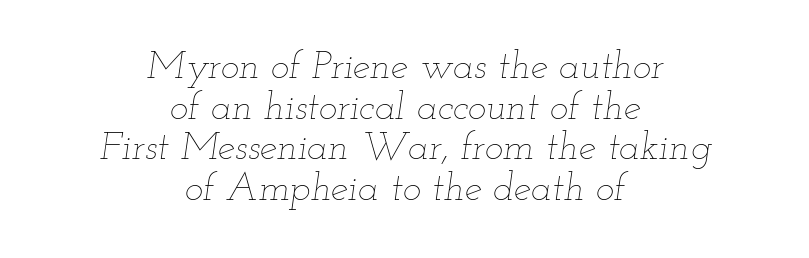
{"italic": "yes", "lean": "right", "slant_degrees": 12, "bold": "no", "weight": "thin", "width": "wide", "stroke_contrast": "low", "x_height": "small", "monospaced": "no", "underline": "no", "align": "center", "line_spacing": "tight", "line_spacing_ratio": 1.04, "letter_spacing": "normal", "letter_spacing_em": 0.0, "glyph_px": 39}
